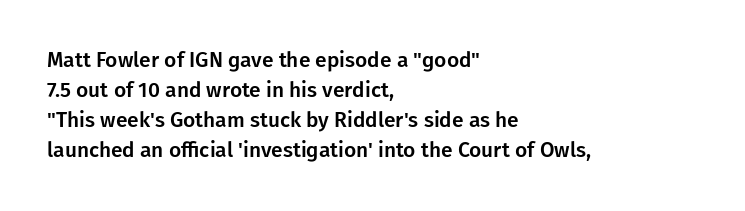
{"italic": "no", "underline": "no", "align": "left", "line_spacing": "normal", "line_spacing_ratio": 1.43, "letter_spacing": "normal", "letter_spacing_em": 0.0, "glyph_px": 21}
